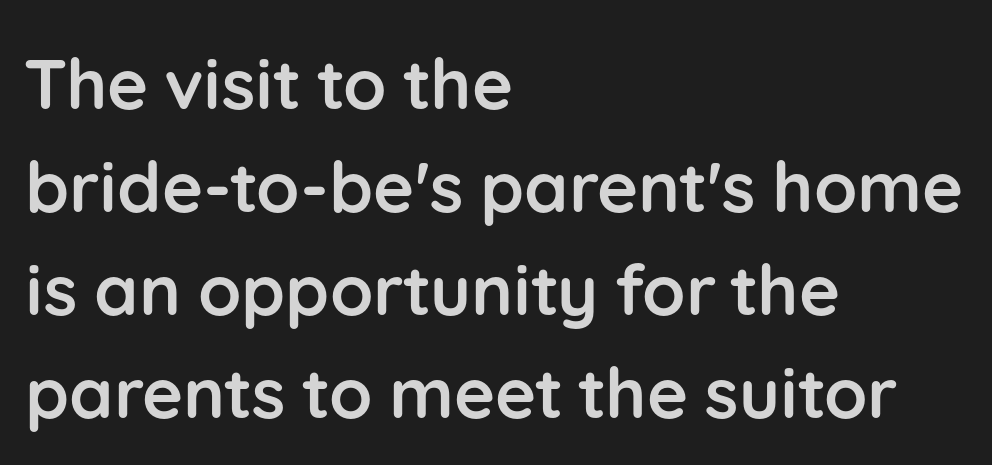
Vertical spacing — default. In terms of letterform style, serifs are entirely absent. Is the letter spacing exaggerated? No — it looks like the ordinary default. Do the characters align in a grid? No, the font is proportional.
